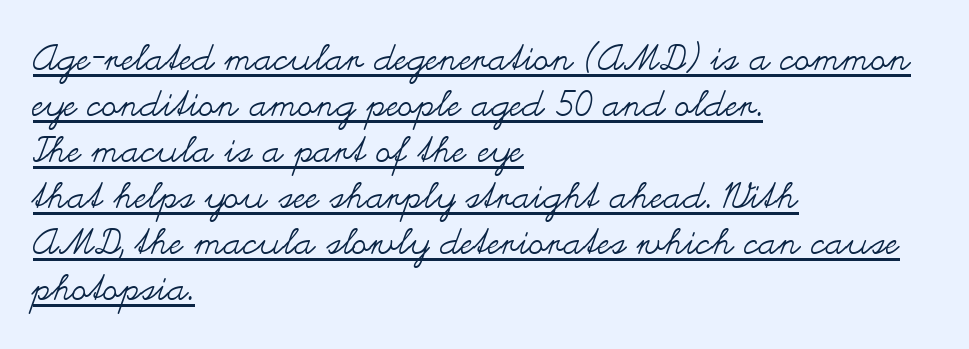
Q: Is the text bold? A: No.
Q: Is the text italic (slanted)? A: Yes.
Q: Is the text underlined? A: Yes.
Q: How is the paragraph aligned? A: Left-aligned.
Q: Is the spacing between letters normal or unusually wide? A: Normal.
Q: Is the spacing between lines tight, normal or loose? A: Normal.
Q: Width (condensed, normal, or wide)? A: Wide.
Q: Stroke contrast? A: Medium.
Q: x-height? A: Small.
Q: Monospaced? A: No.
